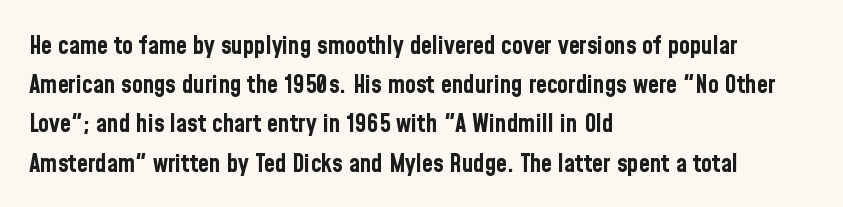
There is no visible air inserted between adjacent glyphs. This sample is left-justified, so line endings fall wherever the words run out. Normally led — the rows are evenly, conventionally spaced. The lettering holds an erect, upright posture throughout.
